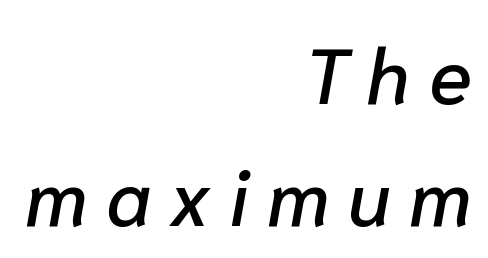
Q: Is the text italic (slanted)? A: Yes, it leans right by about 10 degrees.
Q: Is the text underlined? A: No.
Q: How is the paragraph aligned? A: Right-aligned.
Q: Is the spacing between letters normal or unusually wide? A: Unusually wide.
Q: Is the spacing between lines tight, normal or loose? A: Normal.
Q: Width (condensed, normal, or wide)? A: Normal.
Q: Stroke contrast? A: Low.
Q: x-height? A: Medium.
Q: Monospaced? A: No.
